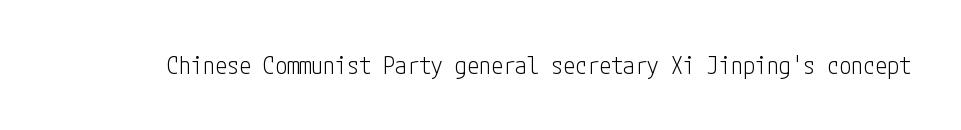
Q: Is the text bold? A: No.
Q: Is the text italic (slanted)? A: No, it is upright.
Q: Is the text underlined? A: No.
Q: Is the spacing between letters normal or unusually wide? A: Normal.
